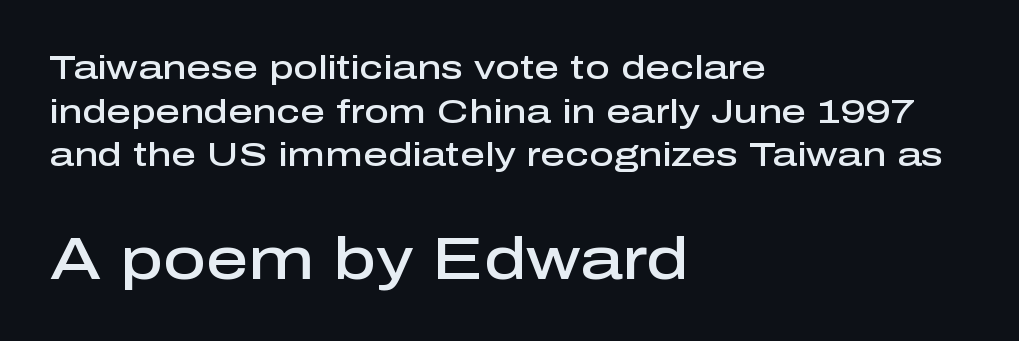
Q: Is the text bold? A: Semi-bold.
Q: Is the text italic (slanted)? A: No, it is upright.
Q: Is the typeface a serif or a sans-serif typeface? A: Sans-serif.
Q: Is the text underlined? A: No.
Q: How is the paragraph aligned? A: Left-aligned.
Q: Is the spacing between letters normal or unusually wide? A: Normal.
Q: Is the spacing between lines tight, normal or loose? A: Normal.
Q: Which block of text is set in a larger size, the first (top) or the second (bottom)? A: The second (bottom) one.
Q: Width (condensed, normal, or wide)? A: Normal.
Q: Stroke contrast? A: Low.
Q: x-height? A: Medium.
Q: Monospaced? A: No.
